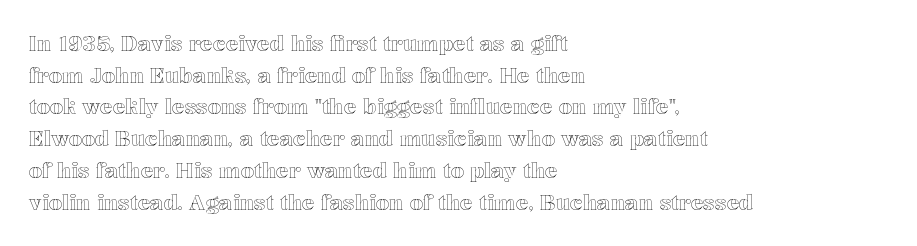
The image shows 21 px text type, upright; set left-aligned, normal line spacing (1.51x), normal letter spacing, not underlined.
